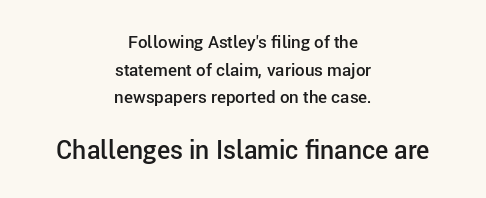
The image shows 25 px text type, upright; set centered, normal line spacing (1.63x), normal letter spacing, not underlined; the second (bottom) block is 1.47x larger.
